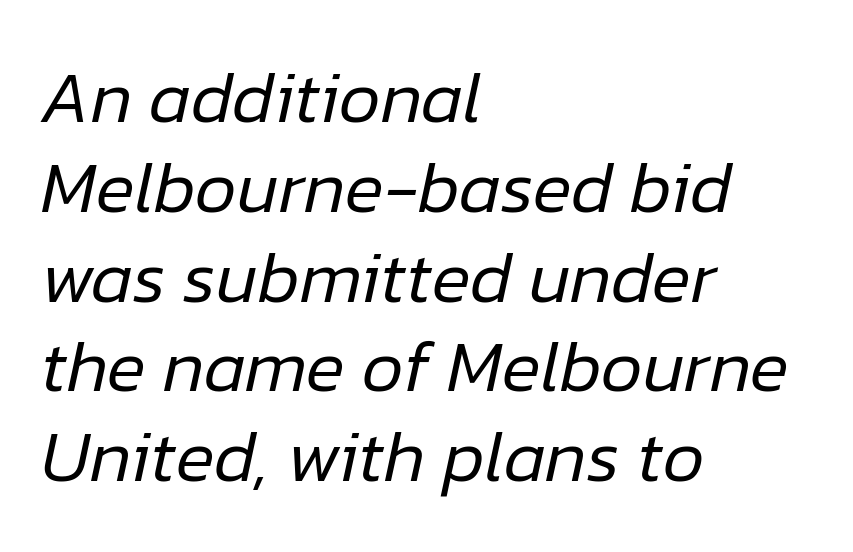
The image shows 73 px regular-weight type, italic (leaning right); set left-aligned, line spacing 1.23x, normal letter spacing, not underlined; low stroke contrast and a medium x-height.
